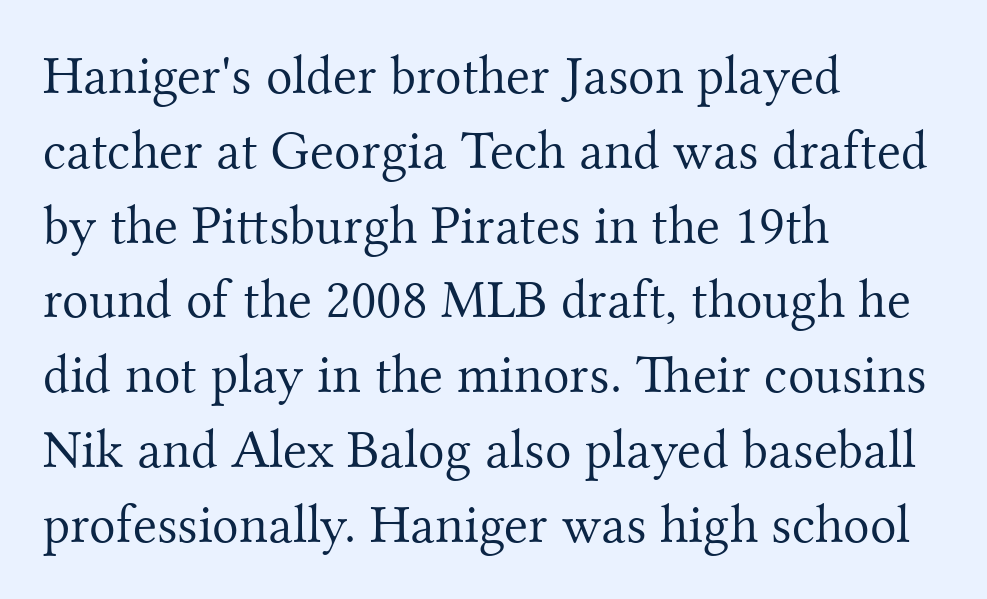
Q: Is the text bold? A: No.
Q: Is the text italic (slanted)? A: No, it is upright.
Q: Is the typeface a serif or a sans-serif typeface? A: Serif.
Q: Is the text underlined? A: No.
Q: How is the paragraph aligned? A: Left-aligned.
Q: Is the spacing between letters normal or unusually wide? A: Normal.
Q: Is the spacing between lines tight, normal or loose? A: Normal.
Q: Width (condensed, normal, or wide)? A: Normal.
Q: Stroke contrast? A: Medium.
Q: x-height? A: Small.
Q: Monospaced? A: No.
